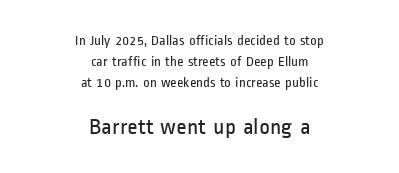
{"italic": "no", "bold": "no", "underline": "no", "align": "center", "line_spacing": "normal", "line_spacing_ratio": 1.49, "letter_spacing": "normal", "letter_spacing_em": 0.0, "larger_block": "second", "size_ratio": 1.64, "glyph_px": 23}
